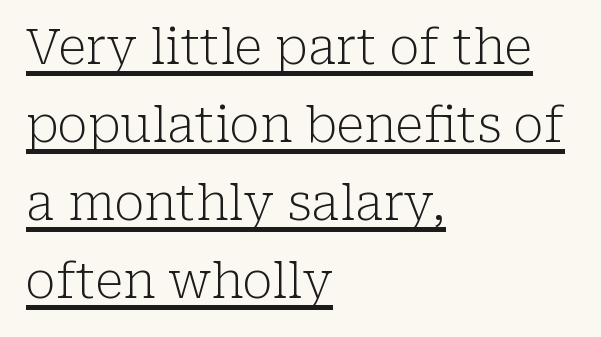
{"serif": "yes", "italic": "no", "bold": "no", "weight": "light", "width": "normal", "stroke_contrast": "low", "x_height": "medium", "monospaced": "no", "underline": "yes", "align": "left", "line_spacing": "normal", "line_spacing_ratio": 1.56, "letter_spacing": "normal", "letter_spacing_em": 0.0, "glyph_px": 50}
